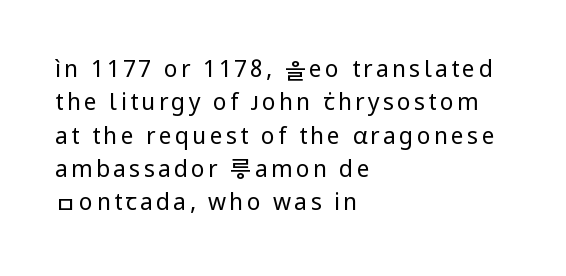
{"italic": "no", "bold": "no", "underline": "no", "align": "left", "line_spacing": "normal", "line_spacing_ratio": 1.45, "glyph_px": 23}
